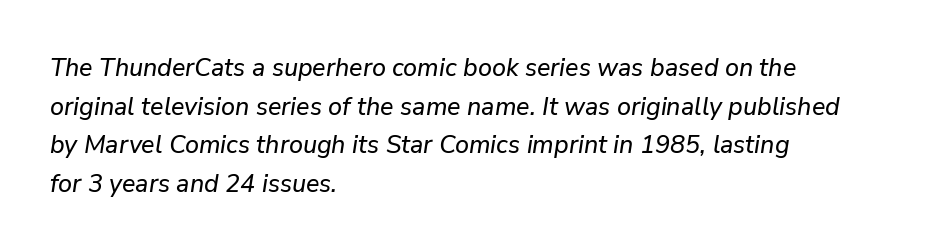
Compared with a centered layout, this one pins lines to the left instead. Default kerning and tracking; the words read as compact shapes. Has an underline been added? It has not. Slant detected: the letters are inclined. Interline gaps are of average width in this sample.
